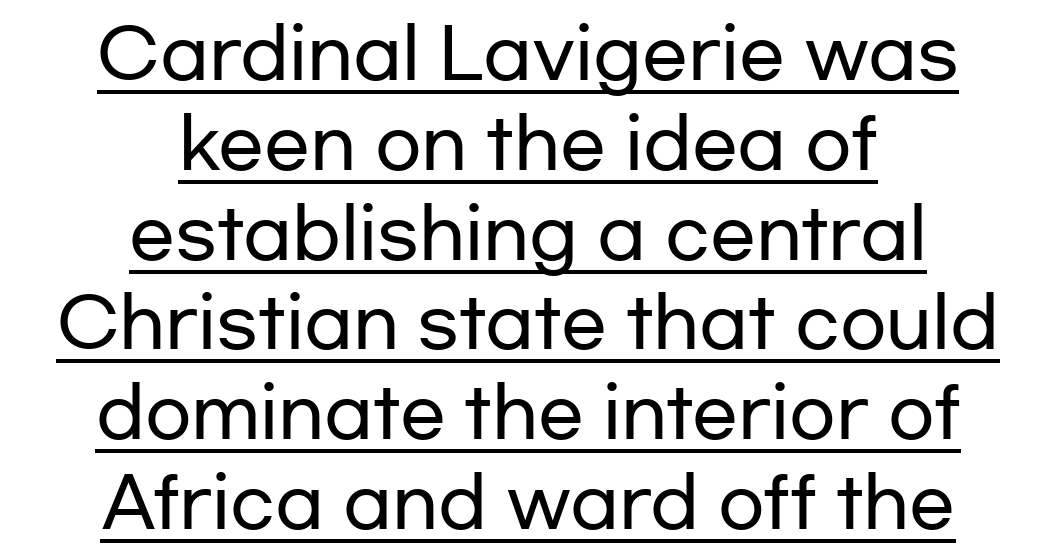
The image shows 68 px wide sans-serif type, upright; set centered, normal line spacing (1.32x), normal letter spacing, underlined; low stroke contrast and a medium x-height.
